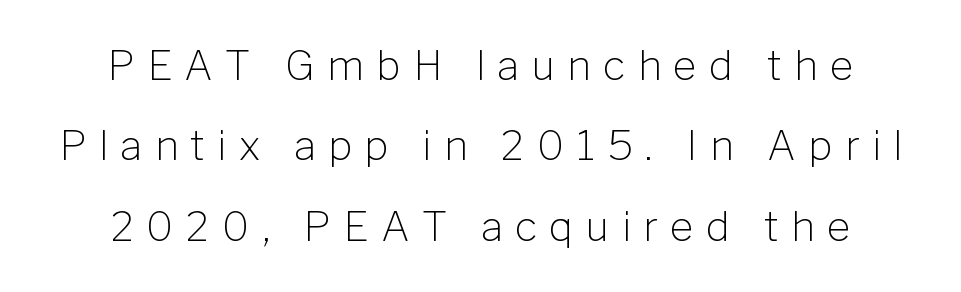
Q: Is the text bold? A: No.
Q: Is the text italic (slanted)? A: No, it is upright.
Q: Is the typeface a serif or a sans-serif typeface? A: Sans-serif.
Q: Is the text underlined? A: No.
Q: How is the paragraph aligned? A: Centered.
Q: Is the spacing between letters normal or unusually wide? A: Unusually wide.
Q: Is the spacing between lines tight, normal or loose? A: Loose.
Q: Width (condensed, normal, or wide)? A: Normal.
Q: Stroke contrast? A: Low.
Q: x-height? A: Medium.
Q: Monospaced? A: No.
